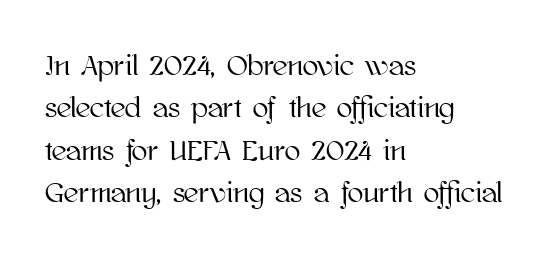
Only glyphs here, with clear space below each row. Vertical spacing — default. Each word holds together tightly as a unit, with standard inter-letter gaps. Proportional: the letters do not fall into vertical columns. Nope, not italic — everything's standing straight. Typeset ragged right — the left edge is the straight one.
